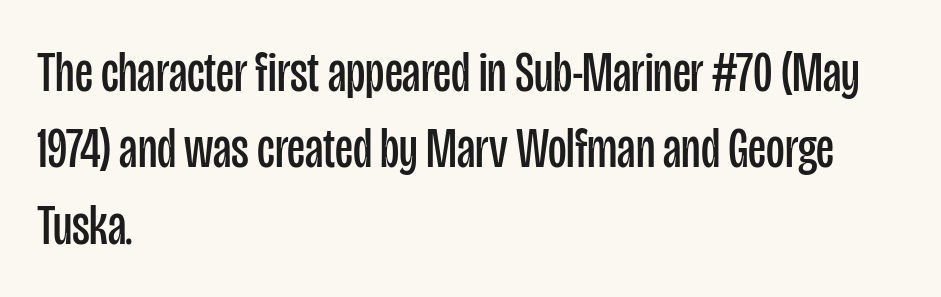
Q: Is the text bold? A: No.
Q: Is the text italic (slanted)? A: No, it is upright.
Q: Is the typeface a serif or a sans-serif typeface? A: Sans-serif.
Q: Is the text underlined? A: No.
Q: How is the paragraph aligned? A: Left-aligned.
Q: Is the spacing between letters normal or unusually wide? A: Normal.
Q: Is the spacing between lines tight, normal or loose? A: Normal.
Q: Width (condensed, normal, or wide)? A: Condensed.
Q: Stroke contrast? A: Low.
Q: x-height? A: Large.
Q: Monospaced? A: No.
